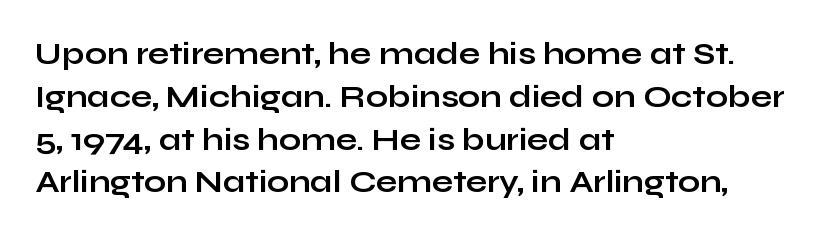
Is this a fixed-width face? No — the glyphs have proportional, varying widths. Bold? Absolutely — the strokes are thick and heavy. Upright lettering throughout. If you drew a ruler down the left edge, every line would touch it. The type family on display is of the sans-serif kind. The gaps between neighbouring characters are ordinary and unremarkable.
